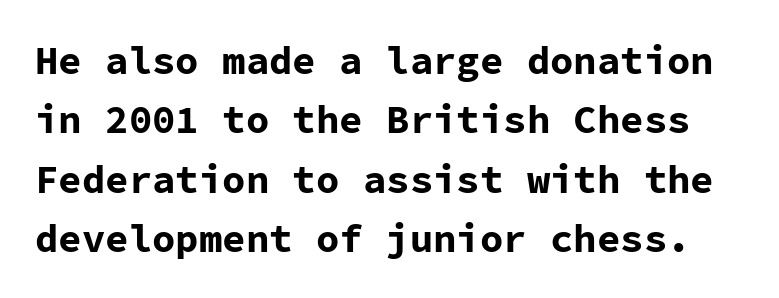
{"serif": "no", "italic": "no", "bold": "yes", "weight": "bold", "width": "normal", "stroke_contrast": "low", "x_height": "medium", "monospaced": "yes", "underline": "no", "line_spacing": "normal", "line_spacing_ratio": 1.52, "letter_spacing": "normal", "letter_spacing_em": 0.0, "glyph_px": 39}
